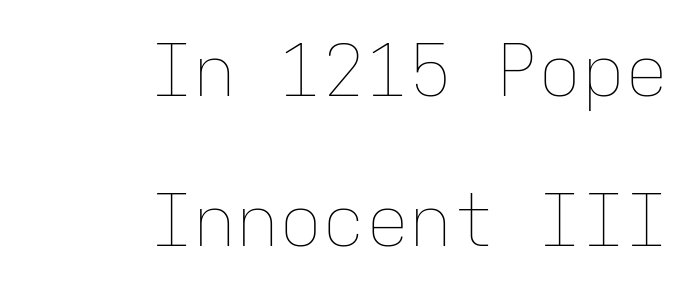
Weight class: somewhere from thin through regular. These lines were composed using upright roman letters. How are the letters spaced? Ordinarily, with no added tracking. A clean baseline with only descenders dipping below it. The ragged edge is on the left, which tells us the setting is flush right.
